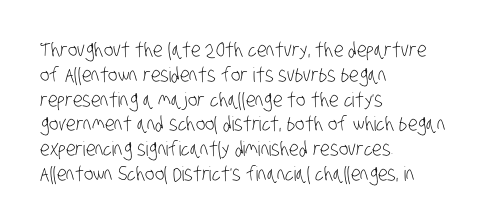
Q: Is the text bold? A: No.
Q: Is the text underlined? A: No.
Q: How is the paragraph aligned? A: Left-aligned.
Q: Is the spacing between letters normal or unusually wide? A: Normal.
